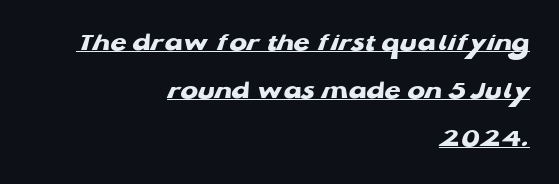
{"bold": "yes", "underline": "yes", "align": "right", "line_spacing_ratio": 1.85, "letter_spacing": "normal", "letter_spacing_em": 0.0, "glyph_px": 26}
